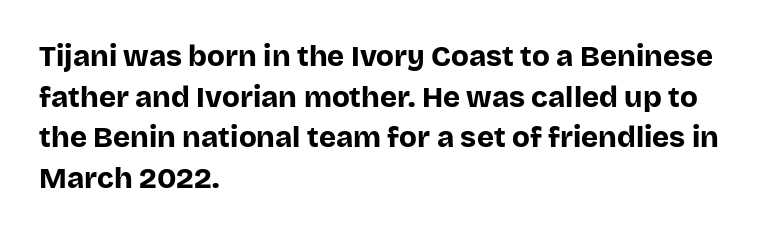
{"serif": "no", "italic": "no", "bold": "yes", "weight": "bold", "width": "normal", "stroke_contrast": "low", "x_height": "large", "monospaced": "no", "underline": "no", "align": "left", "line_spacing": "normal", "line_spacing_ratio": 1.4, "letter_spacing": "normal", "letter_spacing_em": 0.0, "glyph_px": 29}
